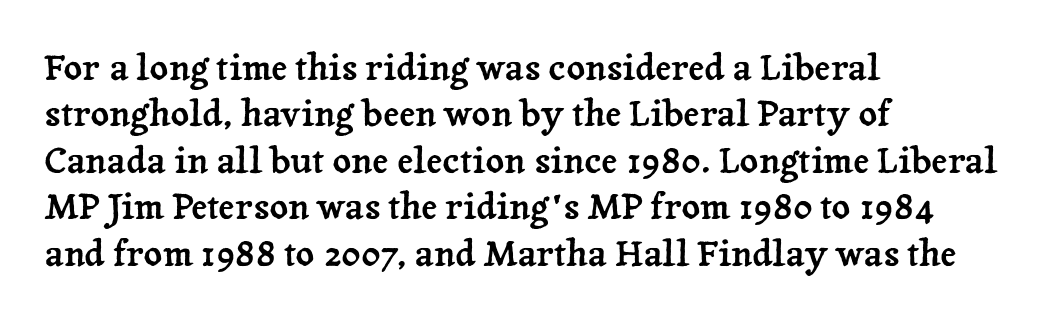
Q: Is the text italic (slanted)? A: No, it is upright.
Q: Is the typeface a serif or a sans-serif typeface? A: Serif.
Q: Is the text underlined? A: No.
Q: How is the paragraph aligned? A: Left-aligned.
Q: Is the spacing between letters normal or unusually wide? A: Normal.
Q: Is the spacing between lines tight, normal or loose? A: Normal.
Q: Width (condensed, normal, or wide)? A: Normal.
Q: Stroke contrast? A: Low.
Q: x-height? A: Medium.
Q: Monospaced? A: No.
